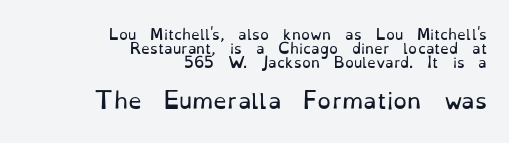
Notice how the stems are strictly vertical — no italics here. The string is rendered with underlining switched off. Is the letter spacing exaggerated? No — it looks like the ordinary default. In CSS terms this would be text-align: right.
